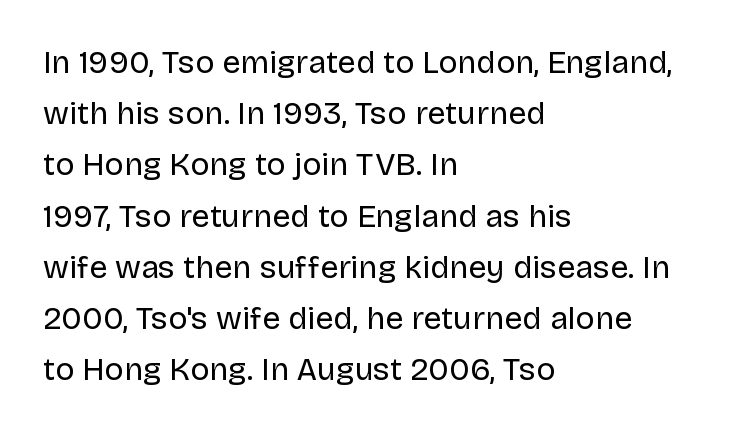
{"serif": "no", "italic": "no", "bold": "no", "weight": "regular", "width": "normal", "stroke_contrast": "low", "x_height": "large", "monospaced": "no", "underline": "no", "align": "left", "line_spacing": "normal", "line_spacing_ratio": 1.6, "letter_spacing": "normal", "letter_spacing_em": 0.0, "glyph_px": 32}
